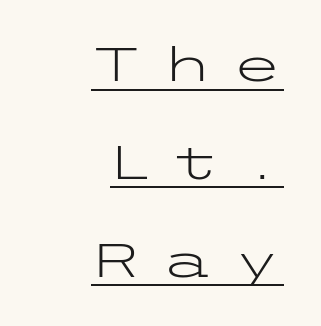
The sample's only ornament is a line tracing under the words. Rows of type keep a wide berth in the vertical direction. No feet cap the strokes, marking this as sans-serif type. All the whitespace from short lines collects on the left.
